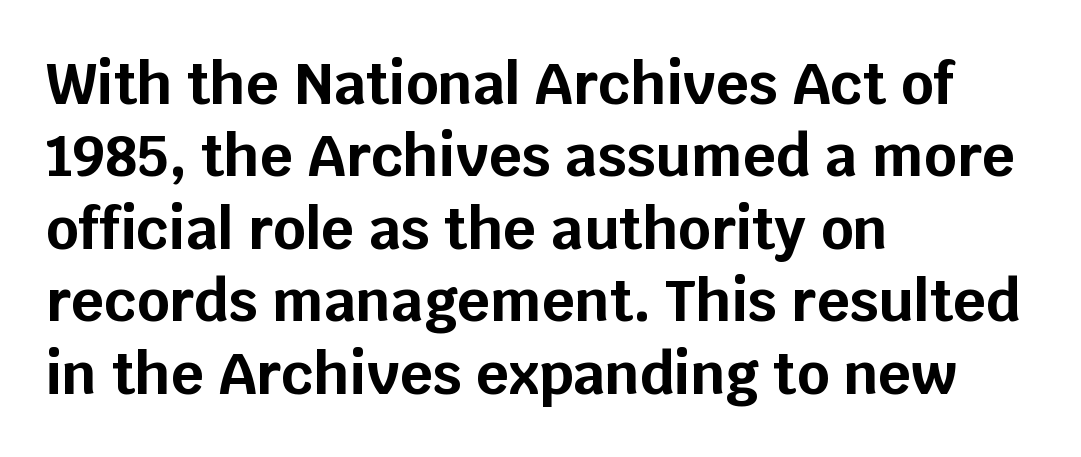
The image shows 57 px bold sans-serif type, upright; set left-aligned, normal line spacing (1.27x), normal letter spacing, not underlined; low stroke contrast and a large x-height.
